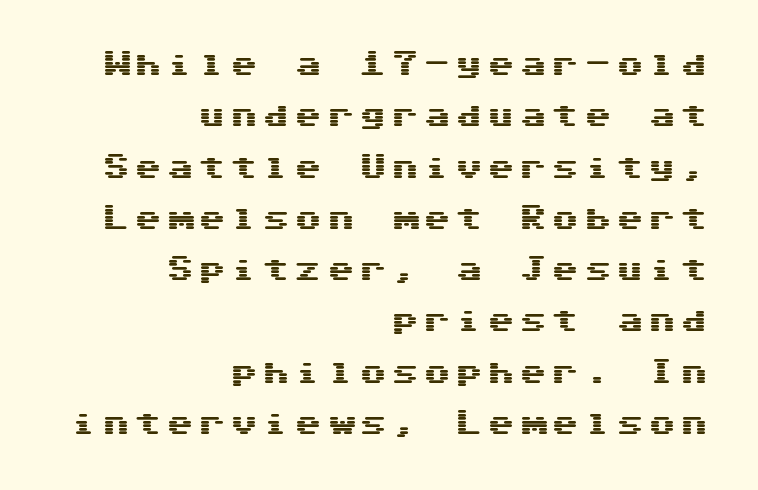
Q: Is the text italic (slanted)? A: No, it is upright.
Q: Is the text underlined? A: No.
Q: How is the paragraph aligned? A: Right-aligned.
Q: Is the spacing between lines tight, normal or loose? A: Loose.
